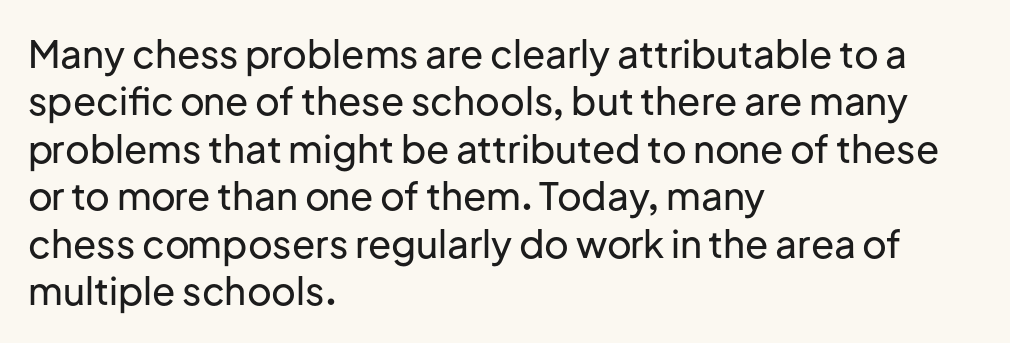
The image shows 38 px sans-serif type, upright; set left-aligned, normal line spacing (1.25x), normal letter spacing, not underlined; low stroke contrast and a medium x-height.
